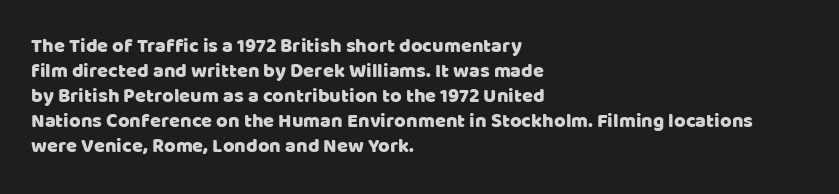
Q: Is the text italic (slanted)? A: No, it is upright.
Q: Is the text underlined? A: No.
Q: How is the paragraph aligned? A: Left-aligned.
Q: Is the spacing between letters normal or unusually wide? A: Normal.
Q: Is the spacing between lines tight, normal or loose? A: Normal.
